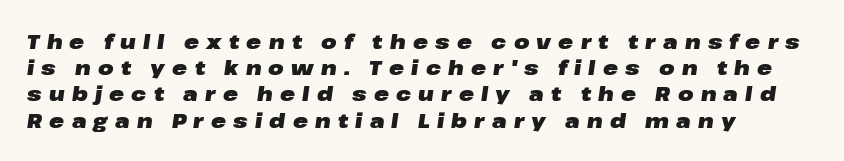
The image shows 20 px bold type, italic (leaning right); set left-aligned, normal line spacing (1.31x), unusually wide letter spacing (+0.36 em), not underlined.
